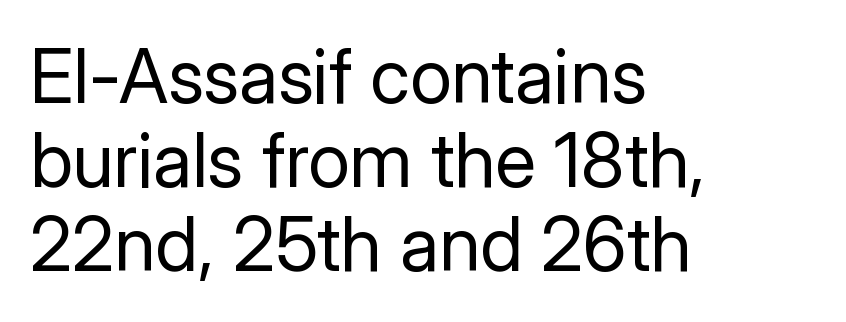
{"serif": "no", "italic": "no", "bold": "no", "weight": "regular", "width": "normal", "stroke_contrast": "low", "x_height": "medium", "monospaced": "no", "underline": "no", "align": "left", "line_spacing": "tight", "line_spacing_ratio": 1.12, "letter_spacing": "normal", "letter_spacing_em": 0.0, "glyph_px": 75}
